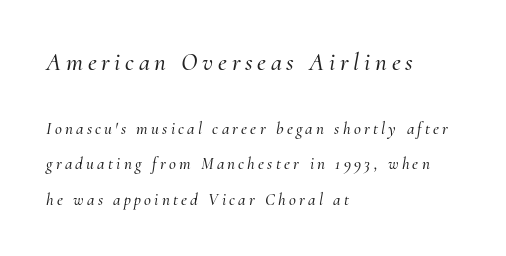
{"italic": "yes", "lean": "right", "slant_degrees": 10, "underline": "no", "align": "left", "line_spacing": "loose", "line_spacing_ratio": 2.08, "larger_block": "first", "size_ratio": 1.47, "glyph_px": 25}
